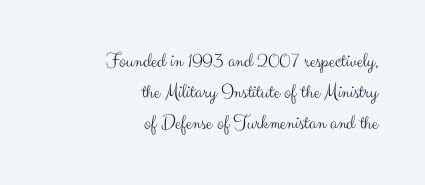
The image shows 21 px text type; set right-aligned, normal line spacing (1.47x), normal letter spacing, not underlined.
